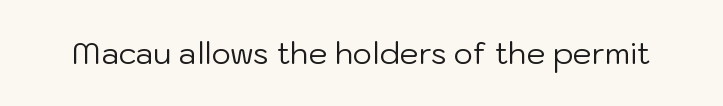
Q: Is the text bold? A: No.
Q: Is the text italic (slanted)? A: No, it is upright.
Q: Is the typeface a serif or a sans-serif typeface? A: Sans-serif.
Q: Is the text underlined? A: No.
Q: Is the spacing between letters normal or unusually wide? A: Normal.
Q: Width (condensed, normal, or wide)? A: Normal.
Q: Stroke contrast? A: Low.
Q: x-height? A: Medium.
Q: Monospaced? A: No.
